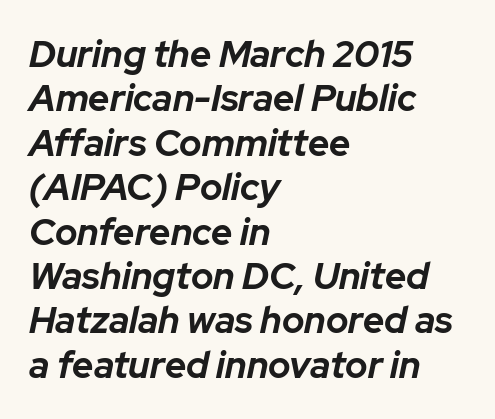
Q: Is the text bold? A: Yes.
Q: Is the text italic (slanted)? A: Yes, it leans right by about 12 degrees.
Q: Is the text underlined? A: No.
Q: How is the paragraph aligned? A: Left-aligned.
Q: Is the spacing between letters normal or unusually wide? A: Normal.
Q: Width (condensed, normal, or wide)? A: Normal.
Q: Stroke contrast? A: Low.
Q: x-height? A: Medium.
Q: Monospaced? A: No.
